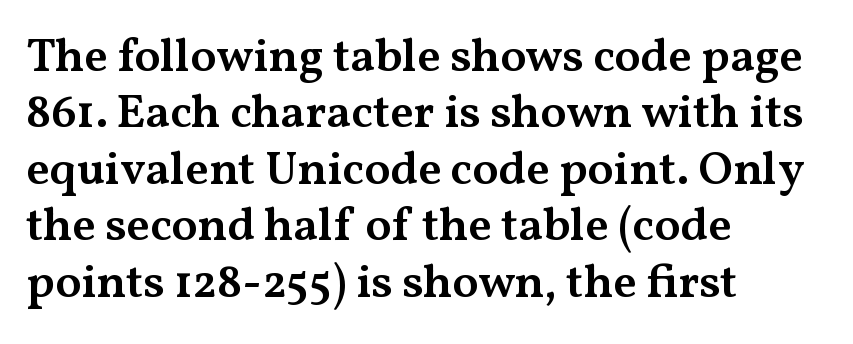
{"serif": "yes", "italic": "no", "bold": "semi", "weight": "semibold", "width": "wide", "stroke_contrast": "medium", "x_height": "medium", "monospaced": "no", "underline": "no", "align": "left", "line_spacing_ratio": 1.2, "letter_spacing": "normal", "letter_spacing_em": 0.0, "glyph_px": 47}
